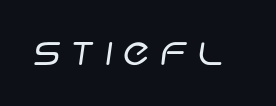
The image shows 39 px regular-weight sans-serif type; set unusually wide letter spacing (+0.26 em), not underlined; low stroke contrast and a large x-height.
